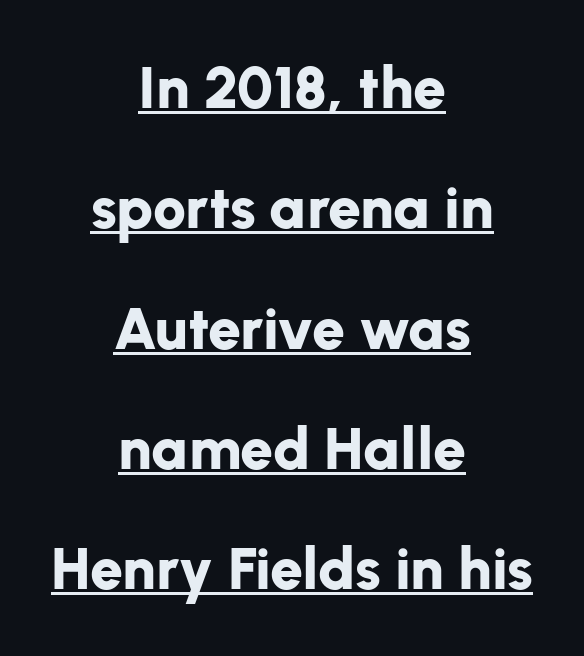
Q: Is the text bold? A: Yes.
Q: Is the text italic (slanted)? A: No, it is upright.
Q: Is the typeface a serif or a sans-serif typeface? A: Sans-serif.
Q: Is the text underlined? A: Yes.
Q: How is the paragraph aligned? A: Centered.
Q: Is the spacing between letters normal or unusually wide? A: Normal.
Q: Is the spacing between lines tight, normal or loose? A: Loose.
Q: Width (condensed, normal, or wide)? A: Normal.
Q: Stroke contrast? A: Low.
Q: x-height? A: Medium.
Q: Monospaced? A: No.
